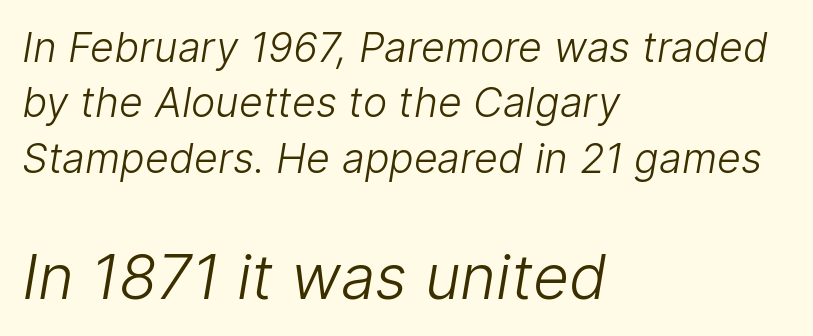
The image shows 62 px light sans-serif type; set left-aligned, normal line spacing (1.35x), normal letter spacing, not underlined; the second (bottom) block is 1.51x larger; low stroke contrast and a medium x-height.
